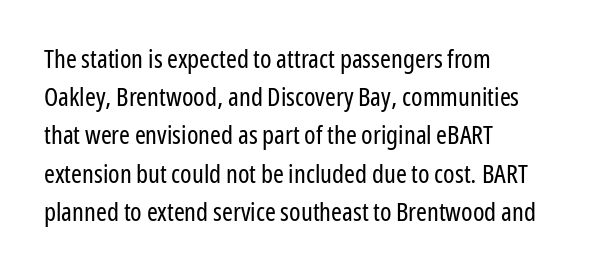
The vertical gap from one line to the next is medium. Quick note: underline off. The characters are drawn with everyday or finer stroke widths. A typesetter would mark this as roman, not italic. Caption: multi-line text, flush left, ragged right.
